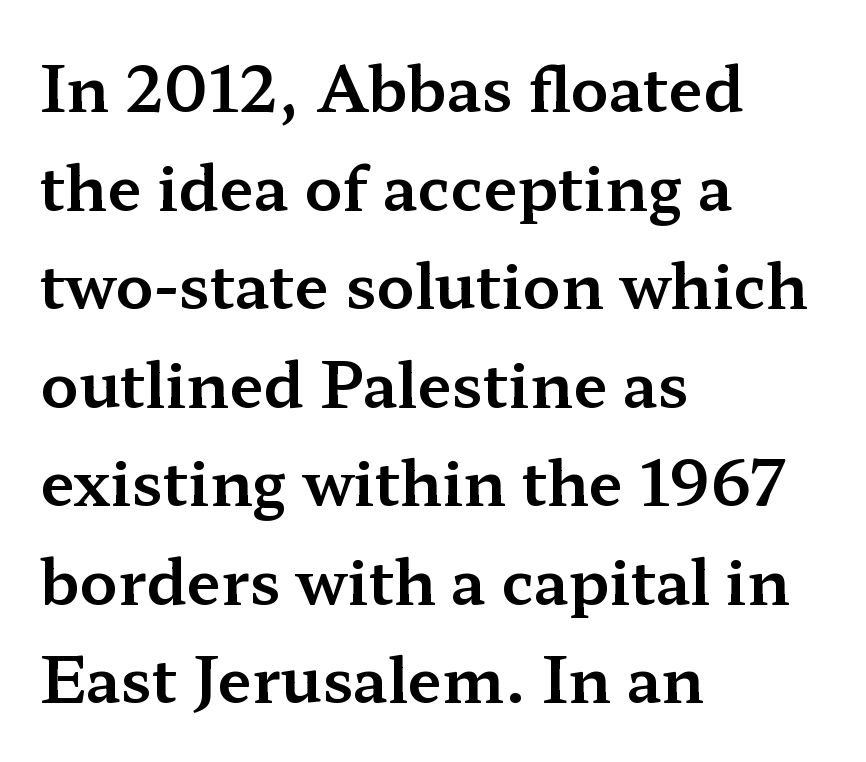
The rendering uses natural spacing where letterforms have individual widths. Observe the ordinary spacing: letters are neighbours, not strangers. This rendering employs a face with finishing strokes, i.e., a serif. These lines are set flush left with a ragged right edge. Descender tails drop into unmarked territory.
